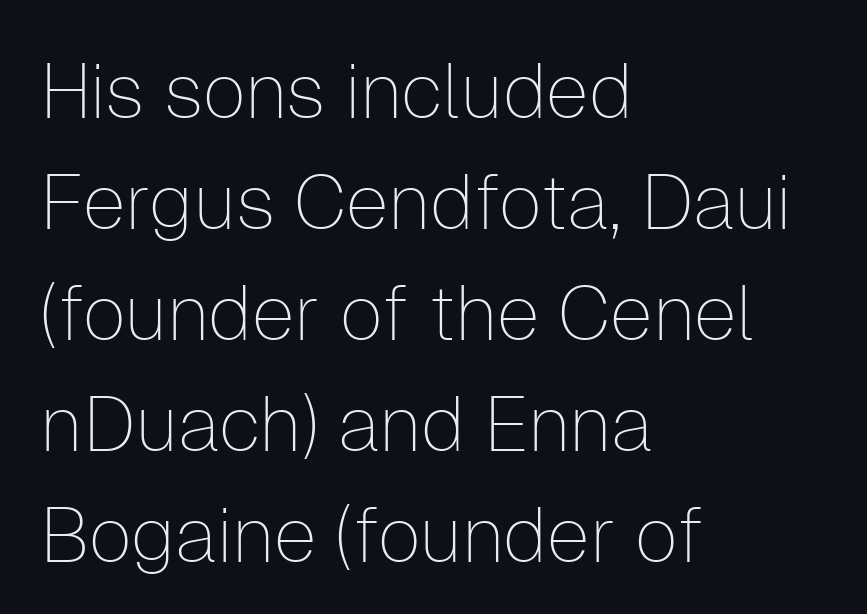
Q: Is the text bold? A: No.
Q: Is the text italic (slanted)? A: No, it is upright.
Q: Is the typeface a serif or a sans-serif typeface? A: Sans-serif.
Q: Is the text underlined? A: No.
Q: How is the paragraph aligned? A: Left-aligned.
Q: Is the spacing between letters normal or unusually wide? A: Normal.
Q: Is the spacing between lines tight, normal or loose? A: Normal.
Q: Width (condensed, normal, or wide)? A: Normal.
Q: Stroke contrast? A: Low.
Q: x-height? A: Medium.
Q: Monospaced? A: No.
